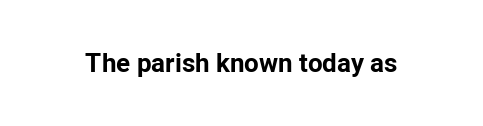
Q: Is the text bold? A: Yes.
Q: Is the text italic (slanted)? A: No, it is upright.
Q: Is the text underlined? A: No.
Q: Is the spacing between letters normal or unusually wide? A: Normal.
